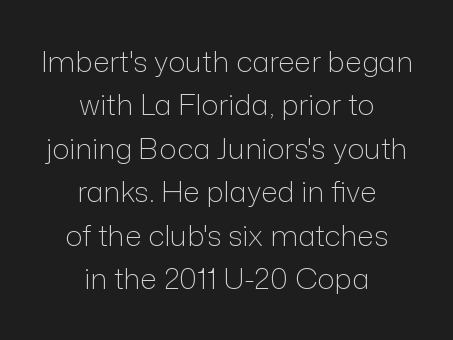
Weight: not bold — regular or lighter. The passage shown is typed in a proportional face where columns would drift. Words appear dense and cohesive because spacing is normal. This is the regular roman posture of the typeface. Bare-footed words on every line.
